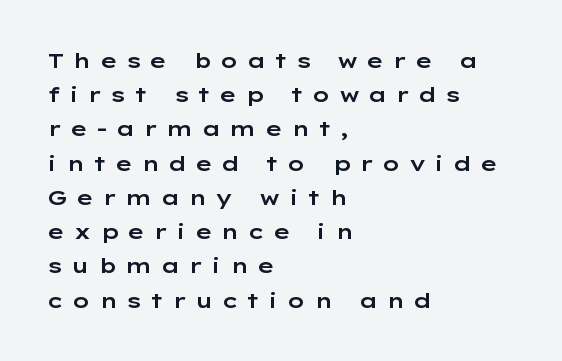
The image shows 21 px text type, upright; set left-aligned, normal line spacing (1.63x), unusually wide letter spacing (+0.39 em), not underlined.
